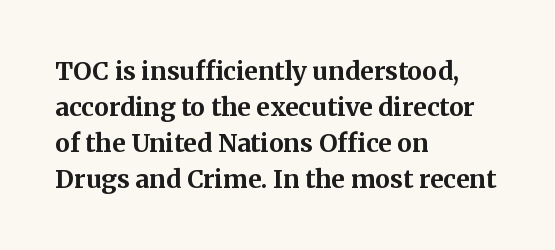
The image shows 25 px bold type, upright; set left-aligned, normal line spacing (1.44x), normal letter spacing, not underlined.
